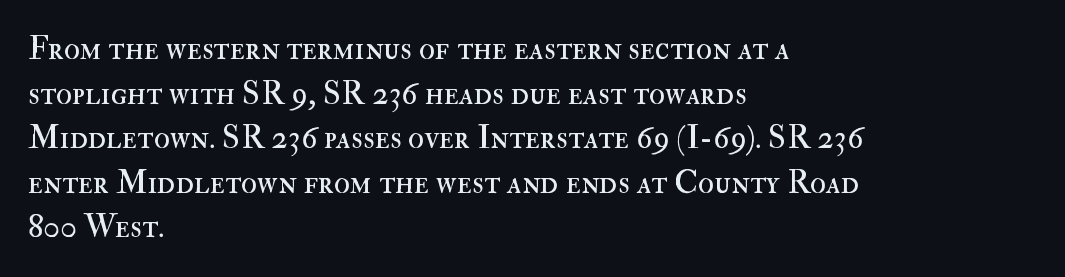
The paragraph shown leans on its left margin. Stroke thickness stays within the range of a standard reading face or lighter. Each new line begins a customary step beneath the previous one. The horizontal fit of the characters is conventional and even.
